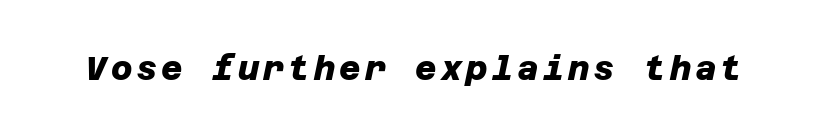
Q: Is the text bold? A: Yes.
Q: Is the typeface a serif or a sans-serif typeface? A: Sans-serif.
Q: Is the text underlined? A: No.
Q: Width (condensed, normal, or wide)? A: Normal.
Q: Stroke contrast? A: Low.
Q: x-height? A: Large.
